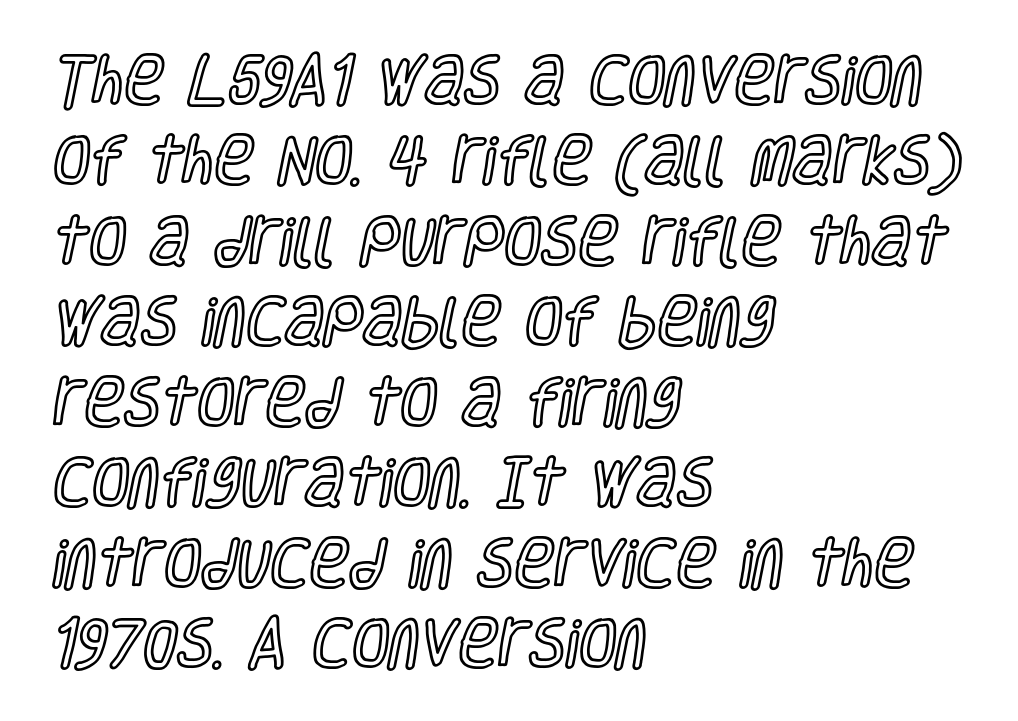
Q: Is the text italic (slanted)? A: Yes.
Q: Is the text underlined? A: No.
Q: How is the paragraph aligned? A: Left-aligned.
Q: Is the spacing between letters normal or unusually wide? A: Normal.
Q: Is the spacing between lines tight, normal or loose? A: Normal.
Q: Width (condensed, normal, or wide)? A: Condensed.
Q: x-height? A: Large.
Q: Monospaced? A: No.
